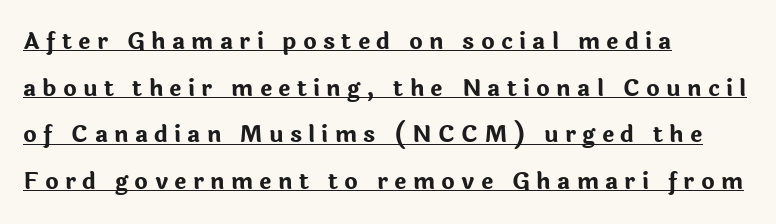
The leading is generous, giving the passage an open texture. Teacher's note: observe the even left margin — that is flush-left alignment. The passage shown is emphatically bold. What decoration does the sample have? An underline. The letterforms stand isolated, each surrounded by extra space.
